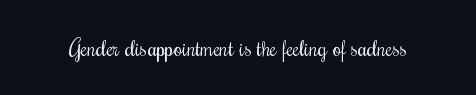
Q: Is the text bold? A: No.
Q: Is the text italic (slanted)? A: Yes.
Q: Is the text underlined? A: No.
Q: Is the spacing between letters normal or unusually wide? A: Normal.
